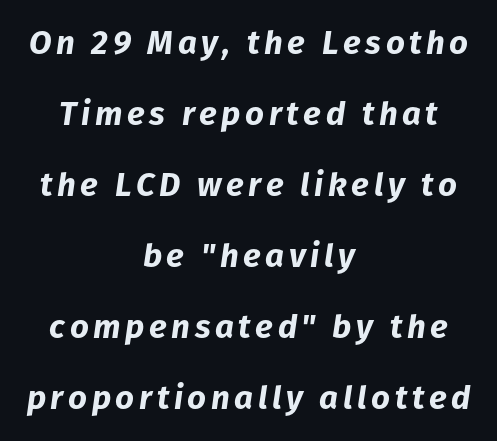
{"italic": "yes", "lean": "right", "slant_degrees": 8, "bold": "yes", "weight": "bold", "width": "normal", "stroke_contrast": "low", "x_height": "medium", "monospaced": "no", "underline": "no", "align": "center", "line_spacing": "loose", "line_spacing_ratio": 2.15, "glyph_px": 33}
